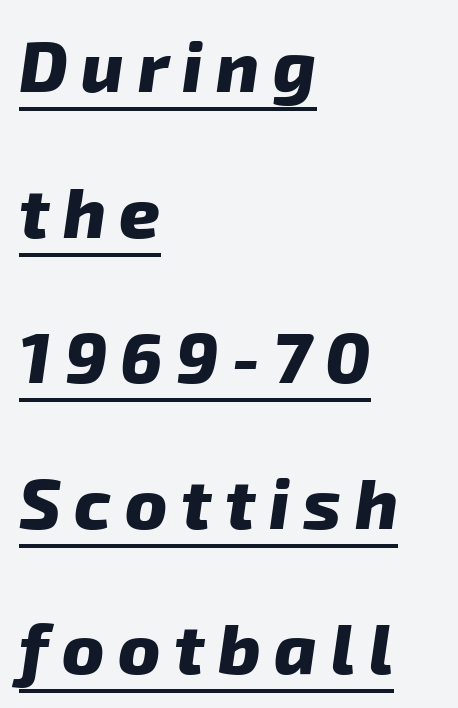
{"serif": "no", "bold": "yes", "weight": "heavy", "width": "normal", "stroke_contrast": "low", "x_height": "medium", "monospaced": "no", "underline": "yes", "align": "left", "line_spacing": "loose", "line_spacing_ratio": 2.05, "glyph_px": 71}
